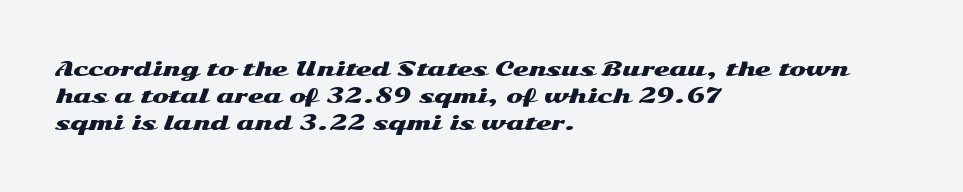
Q: Is the text italic (slanted)? A: Yes.
Q: Is the text underlined? A: No.
Q: How is the paragraph aligned? A: Left-aligned.
Q: Is the spacing between letters normal or unusually wide? A: Normal.
Q: Is the spacing between lines tight, normal or loose? A: Normal.
